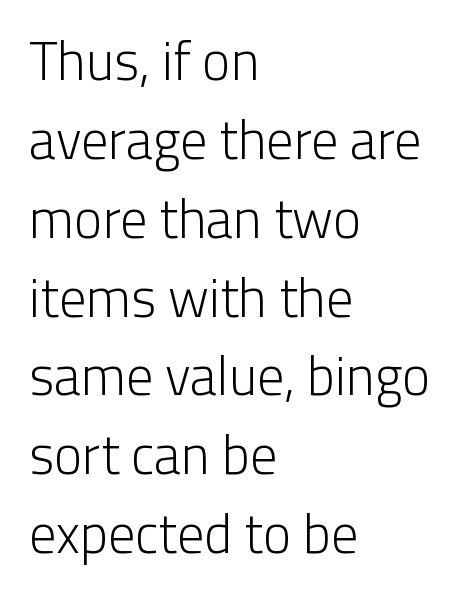
The image shows 54 px light sans-serif type, upright; set left-aligned, normal line spacing (1.46x), normal letter spacing, not underlined; low stroke contrast and a medium x-height.
